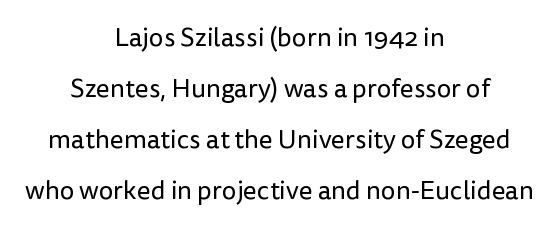
{"italic": "no", "bold": "no", "underline": "no", "align": "center", "line_spacing": "loose", "line_spacing_ratio": 1.96, "letter_spacing": "normal", "letter_spacing_em": 0.0, "glyph_px": 26}
